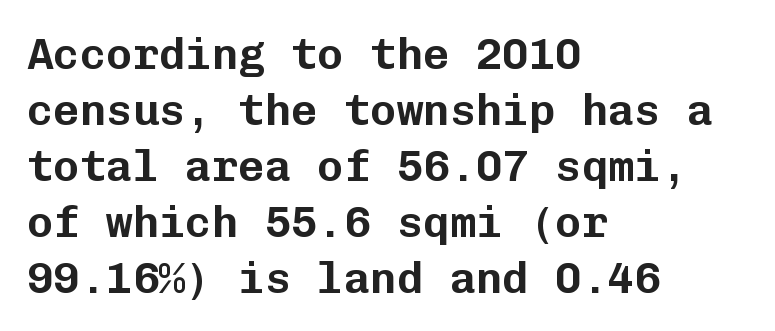
Baseline-to-baseline distance is the conventional proportion of letter height. In terms of posture, this sample is upright. The space beneath each line is pristine and unruled. Left-aligned paragraph, ragged on the right. A typesetter would label this face a sans.
